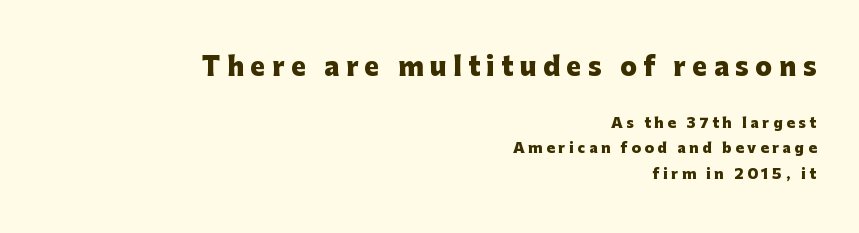
Tracking here is generous; glyphs stand well apart from one another. Line endings align vertically; line beginnings do not. In this sample the first text group is rendered at the bigger scale. The axis of the letterforms is exactly vertical. The glyphs have the mass of a bold cut.
